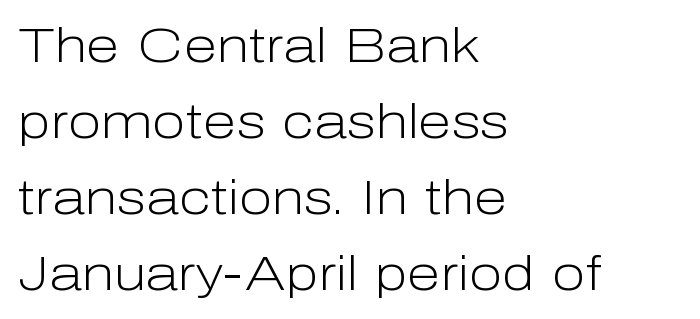
These lines stack with their left ends in a neat column. Compared with typical paragraphs, the rows here are spaced about the same. The designer went with a sans here, leaving each stem footless. Ordinary non-slanted type is in use. This rendering leaves character spacing at its baseline value. Weight class: somewhere from thin through regular.
